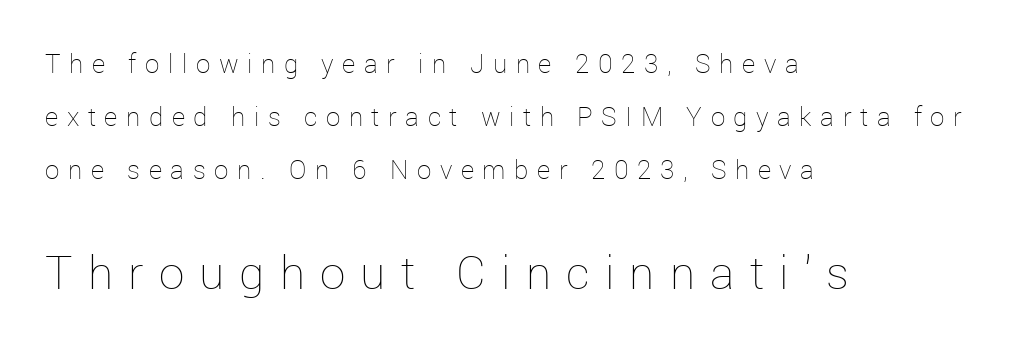
The image shows 46 px thin type, upright; set left-aligned, loose line spacing (2.03x), unusually wide letter spacing (+0.33 em), not underlined; the second (bottom) block is 1.77x larger; low stroke contrast and a medium x-height.
